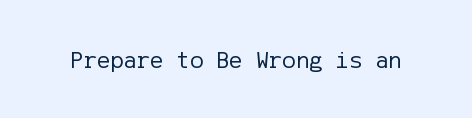
The image shows 25 px text type, upright; set normal letter spacing, not underlined.
